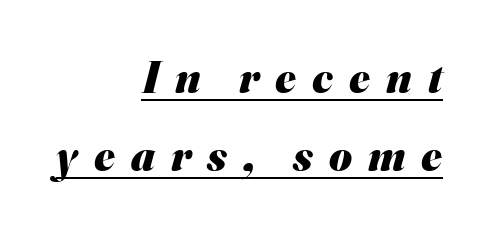
The image shows 44 px heavy sans-serif type; set right-aligned, line spacing 1.78x, unusually wide letter spacing (+0.36 em), underlined; medium stroke contrast and a small x-height.
